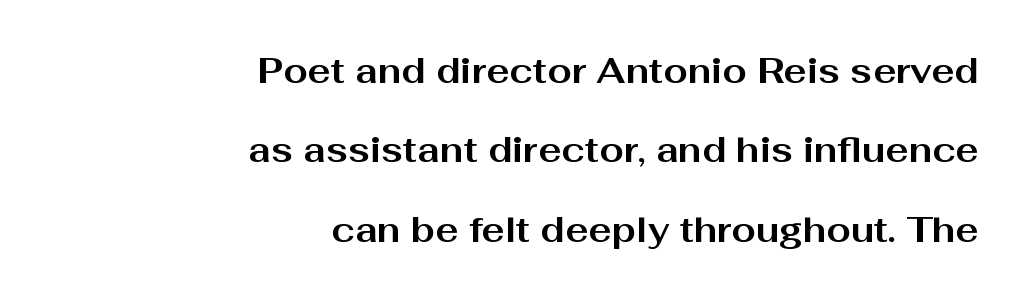
Q: Is the text bold? A: Yes.
Q: Is the text italic (slanted)? A: No, it is upright.
Q: Is the typeface a serif or a sans-serif typeface? A: Sans-serif.
Q: Is the text underlined? A: No.
Q: How is the paragraph aligned? A: Right-aligned.
Q: Is the spacing between letters normal or unusually wide? A: Normal.
Q: Is the spacing between lines tight, normal or loose? A: Loose.
Q: Width (condensed, normal, or wide)? A: Wide.
Q: Stroke contrast? A: Medium.
Q: x-height? A: Medium.
Q: Monospaced? A: No.
